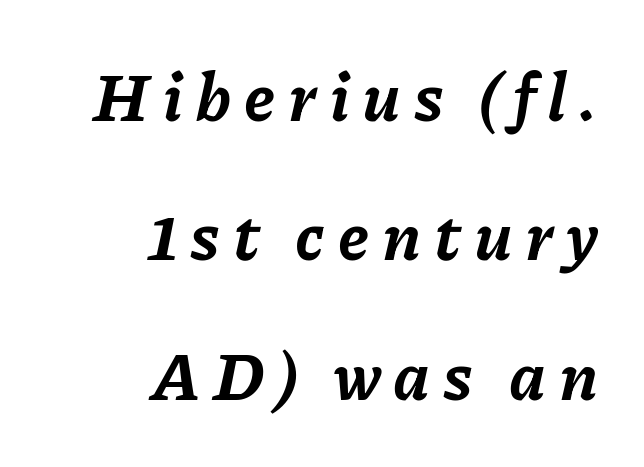
Q: Is the text bold? A: Yes.
Q: Is the text italic (slanted)? A: Yes, it leans right by about 11 degrees.
Q: Is the text underlined? A: No.
Q: How is the paragraph aligned? A: Right-aligned.
Q: Is the spacing between lines tight, normal or loose? A: Loose.
Q: Width (condensed, normal, or wide)? A: Normal.
Q: Stroke contrast? A: Low.
Q: x-height? A: Medium.
Q: Monospaced? A: No.
